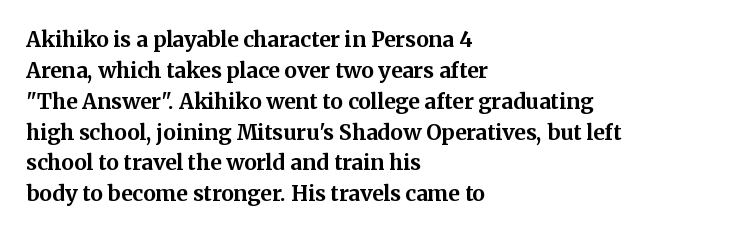
Q: Is the text bold? A: Yes.
Q: Is the text italic (slanted)? A: No, it is upright.
Q: Is the text underlined? A: No.
Q: How is the paragraph aligned? A: Left-aligned.
Q: Is the spacing between letters normal or unusually wide? A: Normal.
Q: Is the spacing between lines tight, normal or loose? A: Normal.
